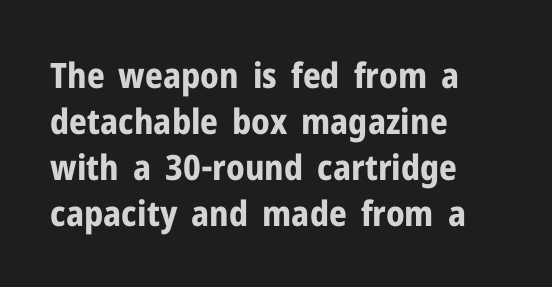
{"serif": "no", "italic": "no", "bold": "yes", "weight": "bold", "width": "normal", "stroke_contrast": "low", "x_height": "medium", "monospaced": "no", "underline": "no", "align": "left", "line_spacing": "normal", "line_spacing_ratio": 1.31, "letter_spacing": "normal", "letter_spacing_em": 0.0, "glyph_px": 35}
